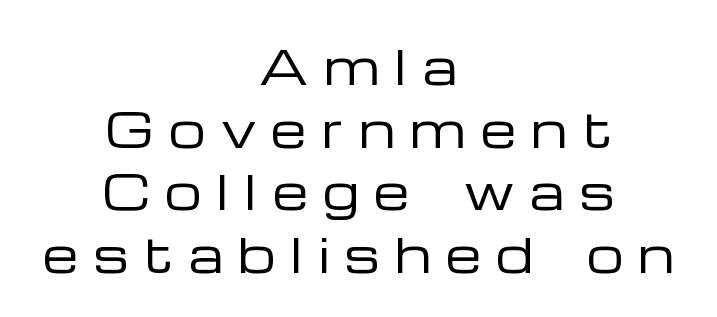
The image shows 46 px regular-weight, wide sans-serif type, upright; set centered, normal line spacing (1.36x), unusually wide letter spacing (+0.33 em), not underlined; low stroke contrast and a medium x-height.
